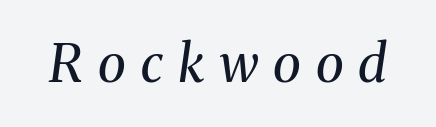
Q: Is the text bold? A: No.
Q: Is the text italic (slanted)? A: Yes, it leans right by about 8 degrees.
Q: Is the typeface a serif or a sans-serif typeface? A: Serif.
Q: Is the text underlined? A: No.
Q: Is the spacing between letters normal or unusually wide? A: Unusually wide.
Q: Width (condensed, normal, or wide)? A: Normal.
Q: Stroke contrast? A: Medium.
Q: x-height? A: Medium.
Q: Monospaced? A: No.
